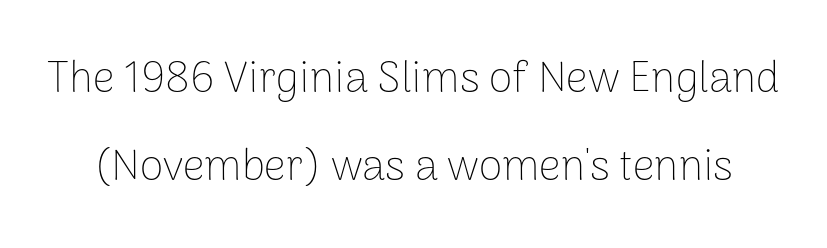
Q: Is the text bold? A: No.
Q: Is the text italic (slanted)? A: No, it is upright.
Q: Is the typeface a serif or a sans-serif typeface? A: Sans-serif.
Q: Is the text underlined? A: No.
Q: Is the spacing between letters normal or unusually wide? A: Normal.
Q: Is the spacing between lines tight, normal or loose? A: Loose.
Q: Width (condensed, normal, or wide)? A: Normal.
Q: Stroke contrast? A: Low.
Q: x-height? A: Medium.
Q: Monospaced? A: No.
